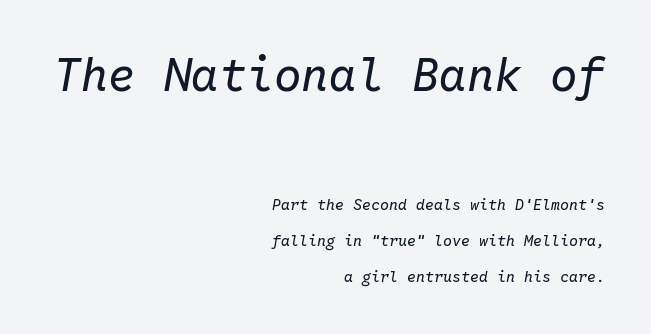
The image shows 46 px regular-weight type, italic (leaning right), monospaced; set right-aligned, loose line spacing (2.43x), normal letter spacing, not underlined; the first (top) block is 3.07x larger; low stroke contrast and a medium x-height.
